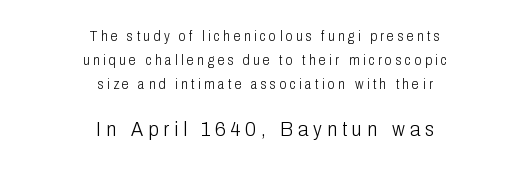
Q: Is the text bold? A: No.
Q: Is the text italic (slanted)? A: No, it is upright.
Q: Is the text underlined? A: No.
Q: How is the paragraph aligned? A: Centered.
Q: Is the spacing between letters normal or unusually wide? A: Unusually wide.
Q: Which block of text is set in a larger size, the first (top) or the second (bottom)? A: The second (bottom) one.
